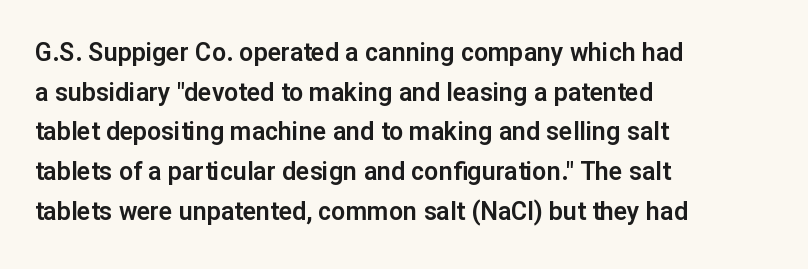
Words appear dense and cohesive because spacing is normal. Italic? Not at all — the glyphs are vertical. Horizontally, the lines are justified to the leading edge only. Leading matches the norm, producing a regular column. Each row of text sits above clean, open space.
